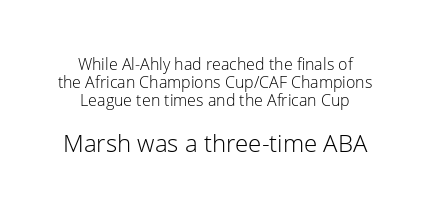
Q: Is the text bold? A: No.
Q: Is the text italic (slanted)? A: No, it is upright.
Q: Is the text underlined? A: No.
Q: How is the paragraph aligned? A: Centered.
Q: Is the spacing between letters normal or unusually wide? A: Normal.
Q: Is the spacing between lines tight, normal or loose? A: Tight.
Q: Which block of text is set in a larger size, the first (top) or the second (bottom)? A: The second (bottom) one.
